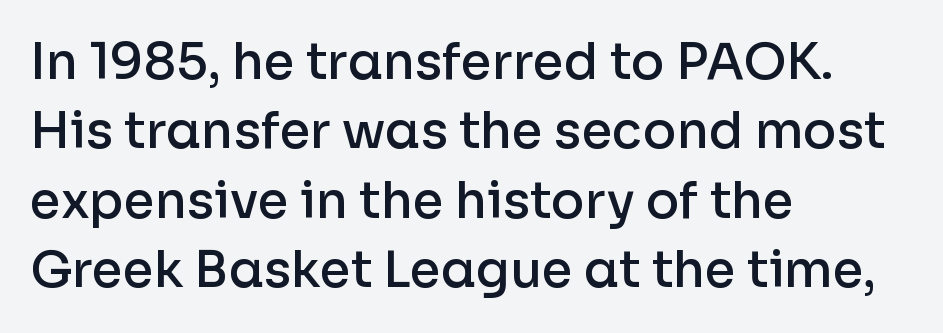
{"serif": "no", "italic": "no", "bold": "semi", "weight": "semibold", "width": "normal", "stroke_contrast": "low", "x_height": "medium", "monospaced": "no", "underline": "no", "align": "left", "line_spacing": "normal", "line_spacing_ratio": 1.39, "letter_spacing": "normal", "letter_spacing_em": 0.0, "glyph_px": 50}
